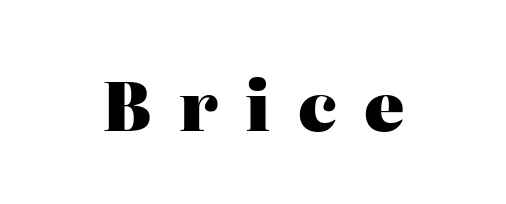
The image shows 67 px heavy serif type, upright; set unusually wide letter spacing (+0.41 em), not underlined; high stroke contrast and a medium x-height.
